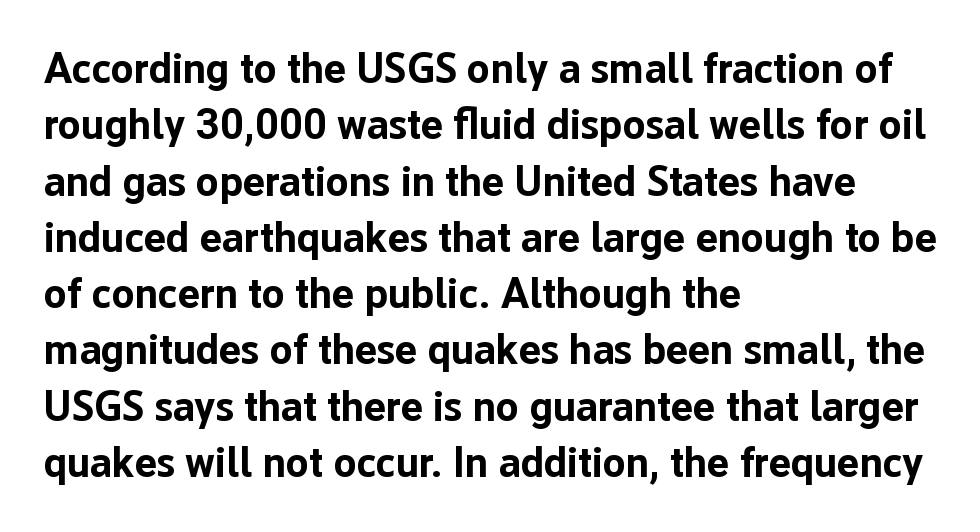
The image shows 42 px bold sans-serif type, upright; set left-aligned, normal line spacing (1.34x), normal letter spacing, not underlined; low stroke contrast and a medium x-height.
